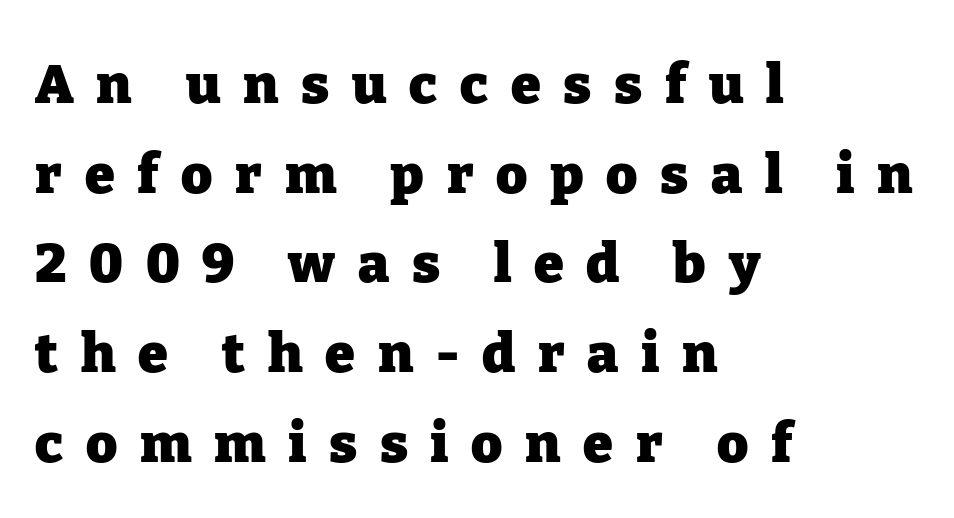
Posture: straight, roman, zero tilt. How are the letters spaced? Widely, with obvious added tracking. Do the characters align in a grid? No, the font is proportional. Horizontal alignment here is leftward, the default for most running prose. Vertically, the passage feels balanced, rows spaced as you'd expect.
